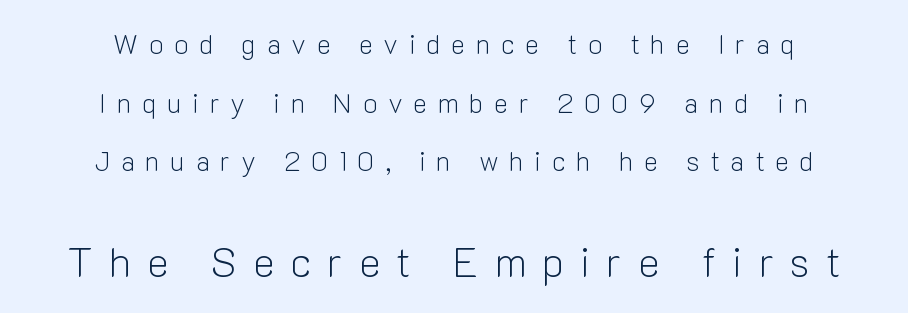
The image shows 41 px light sans-serif type, upright; set centered, loose line spacing (2.17x), unusually wide letter spacing (+0.39 em), not underlined; the second (bottom) block is 1.52x larger; low stroke contrast and a medium x-height.
